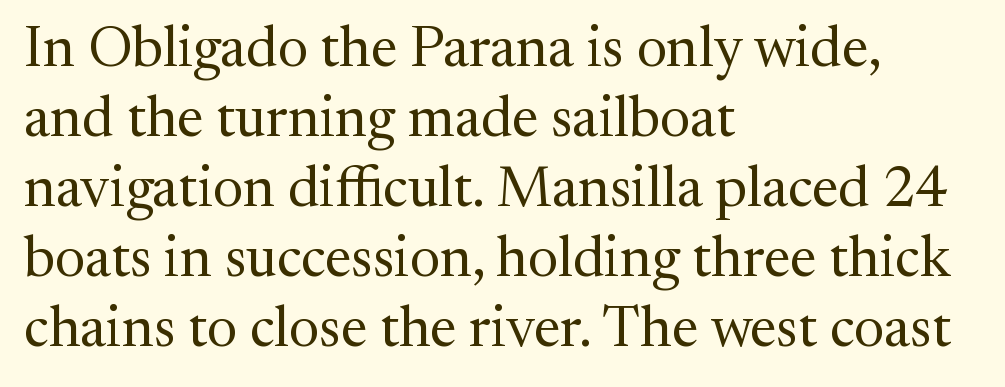
The face used here is rendered with its standard letterfit. This sample uses an upright cut, with every glyph sitting square on the baseline. The passage shown is typeset with a serif family. The font sits on the lighter half of the weight spectrum, regular included. Looks like regular typesetting: each glyph gets only the width it needs.
